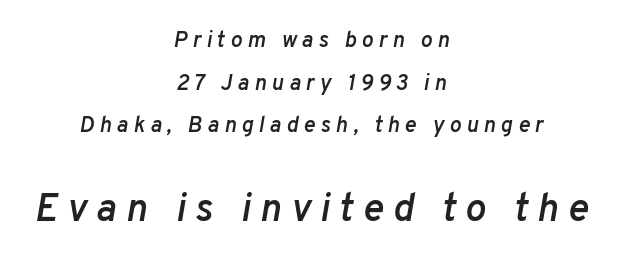
Q: Is the text bold? A: Semi-bold.
Q: Is the text italic (slanted)? A: Yes, it leans right by about 10 degrees.
Q: Is the text underlined? A: No.
Q: How is the paragraph aligned? A: Centered.
Q: Is the spacing between letters normal or unusually wide? A: Unusually wide.
Q: Is the spacing between lines tight, normal or loose? A: Loose.
Q: Which block of text is set in a larger size, the first (top) or the second (bottom)? A: The second (bottom) one.
Q: Width (condensed, normal, or wide)? A: Normal.
Q: Stroke contrast? A: Low.
Q: x-height? A: Medium.
Q: Monospaced? A: No.
